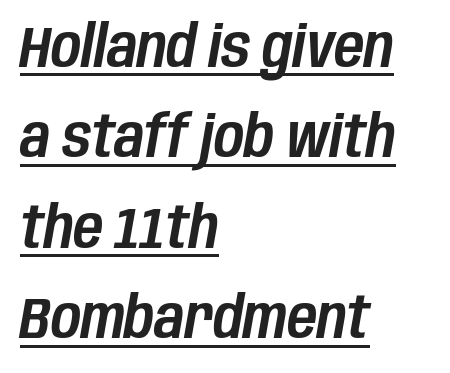
Q: Is the text italic (slanted)? A: Yes, it leans right by about 10 degrees.
Q: Is the text underlined? A: Yes.
Q: How is the paragraph aligned? A: Left-aligned.
Q: Is the spacing between letters normal or unusually wide? A: Normal.
Q: Is the spacing between lines tight, normal or loose? A: Normal.
Q: Width (condensed, normal, or wide)? A: Condensed.
Q: Stroke contrast? A: Low.
Q: x-height? A: Large.
Q: Monospaced? A: No.
